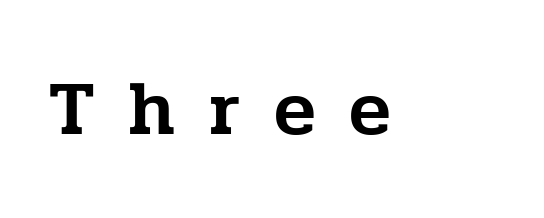
Q: Is the text italic (slanted)? A: No, it is upright.
Q: Is the typeface a serif or a sans-serif typeface? A: Serif.
Q: Is the text underlined? A: No.
Q: Is the spacing between letters normal or unusually wide? A: Unusually wide.
Q: Width (condensed, normal, or wide)? A: Normal.
Q: Stroke contrast? A: Low.
Q: x-height? A: Medium.
Q: Monospaced? A: No.
